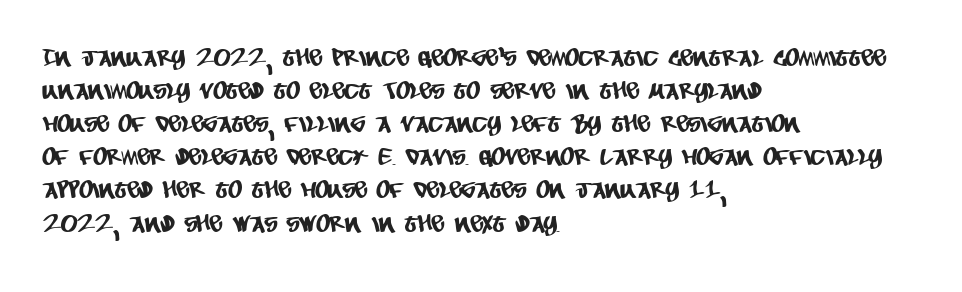
Line beginnings align vertically; line endings do not. Tracking here is standard; glyphs follow each other at the usual distance. This rendering features lettering with no underline. The vertical gap from one line to the next is medium.
